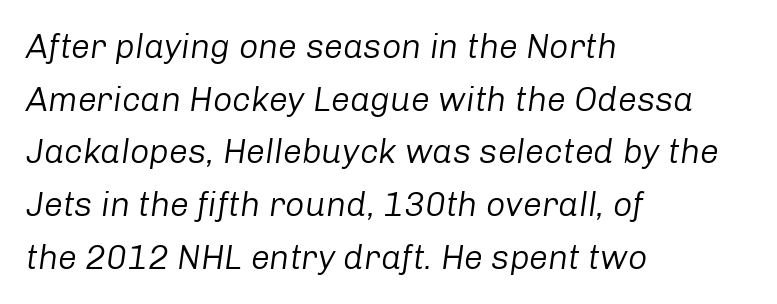
Q: Is the text bold? A: No.
Q: Is the text italic (slanted)? A: Yes, it leans right by about 8 degrees.
Q: Is the text underlined? A: No.
Q: How is the paragraph aligned? A: Left-aligned.
Q: Is the spacing between letters normal or unusually wide? A: Normal.
Q: Is the spacing between lines tight, normal or loose? A: Normal.
Q: Width (condensed, normal, or wide)? A: Normal.
Q: Stroke contrast? A: Low.
Q: x-height? A: Medium.
Q: Monospaced? A: No.
